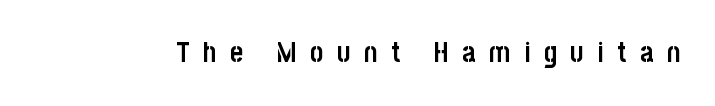
Q: Is the text bold? A: Yes.
Q: Is the text italic (slanted)? A: No, it is upright.
Q: Is the typeface a serif or a sans-serif typeface? A: Sans-serif.
Q: Is the text underlined? A: No.
Q: Is the spacing between letters normal or unusually wide? A: Unusually wide.
Q: Width (condensed, normal, or wide)? A: Condensed.
Q: Stroke contrast? A: Low.
Q: x-height? A: Large.
Q: Monospaced? A: No.
